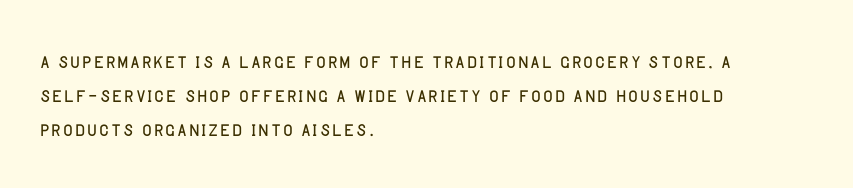
Descenders are the only things crossing below the line. Vertical strokes here are truly vertical. Compared with typical paragraphs, the rows here are spaced about the same. The setting favours the left margin, as ordinary paragraphs usually do.
